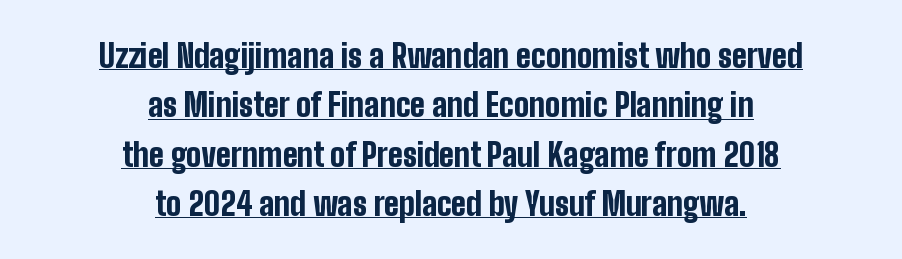
The image shows 32 px bold, condensed sans-serif type, upright; set centered, normal line spacing (1.54x), normal letter spacing, underlined; low stroke contrast and a medium x-height.
